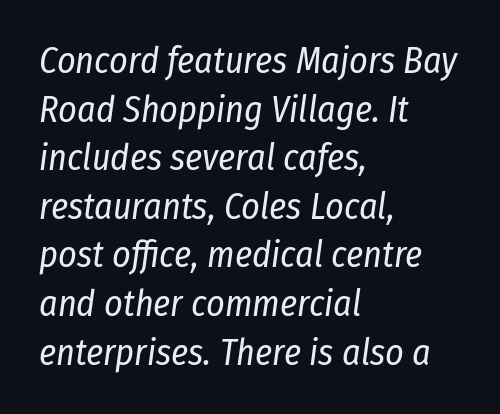
The image shows 36 px regular-weight, condensed type, italic (leaning right); set left-aligned, normal line spacing (1.35x), normal letter spacing, not underlined; low stroke contrast and a medium x-height.
